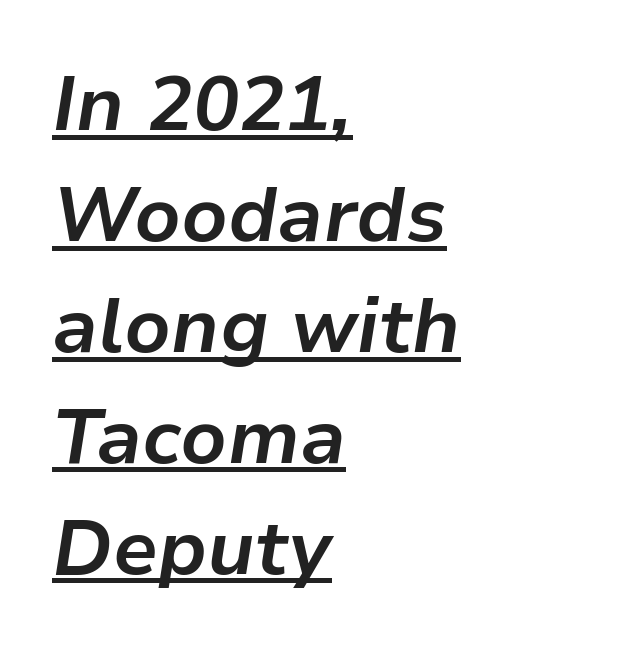
The image shows 77 px bold type, italic (leaning right); set left-aligned, normal line spacing (1.44x), normal letter spacing, underlined; low stroke contrast and a medium x-height.
